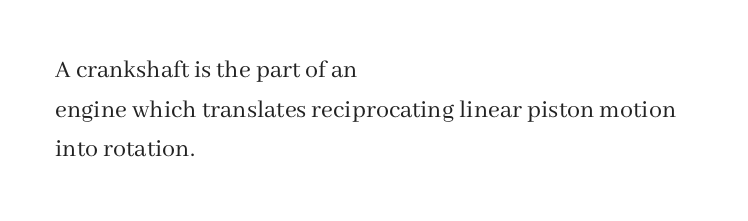
The block of text has a typical density, with ordinary space between rows. The line texture is even and compact thanks to regular tracking. Nothing heavy about these letters — not bold at all. Which margin do the lines hug? The left one — the right edge is uneven.
